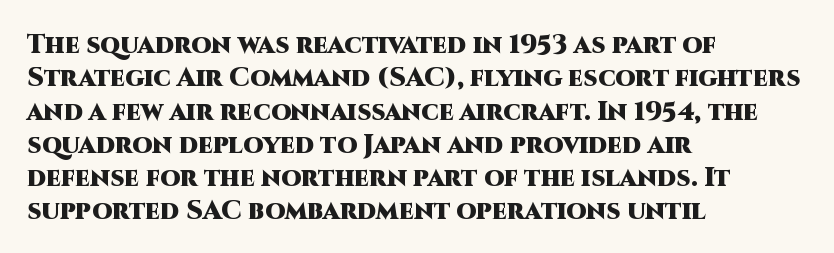
Q: Is the text bold? A: Yes.
Q: Is the text italic (slanted)? A: No, it is upright.
Q: Is the text underlined? A: No.
Q: How is the paragraph aligned? A: Left-aligned.
Q: Is the spacing between letters normal or unusually wide? A: Normal.
Q: Is the spacing between lines tight, normal or loose? A: Normal.
